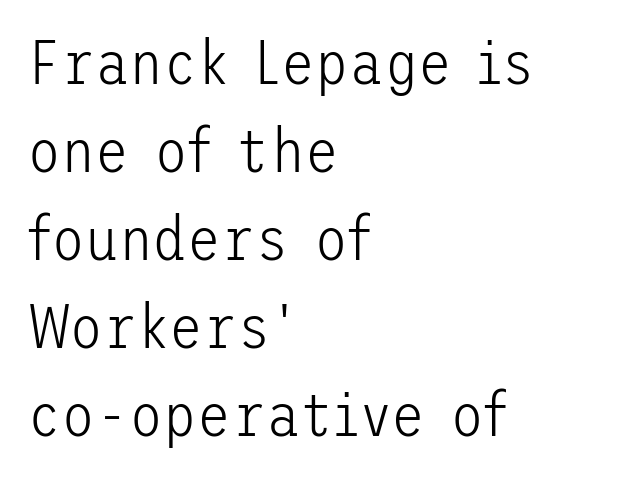
Q: Is the text bold? A: No.
Q: Is the text italic (slanted)? A: No, it is upright.
Q: Is the typeface a serif or a sans-serif typeface? A: Sans-serif.
Q: Is the text underlined? A: No.
Q: How is the paragraph aligned? A: Left-aligned.
Q: Is the spacing between letters normal or unusually wide? A: Normal.
Q: Is the spacing between lines tight, normal or loose? A: Normal.
Q: Width (condensed, normal, or wide)? A: Normal.
Q: Stroke contrast? A: Low.
Q: x-height? A: Medium.
